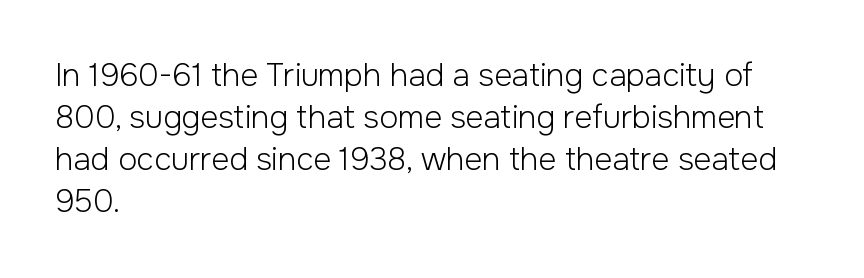
{"serif": "no", "italic": "no", "bold": "no", "weight": "light", "width": "normal", "stroke_contrast": "low", "x_height": "medium", "monospaced": "no", "underline": "no", "align": "left", "line_spacing": "normal", "line_spacing_ratio": 1.36, "letter_spacing": "normal", "letter_spacing_em": 0.0, "glyph_px": 31}
